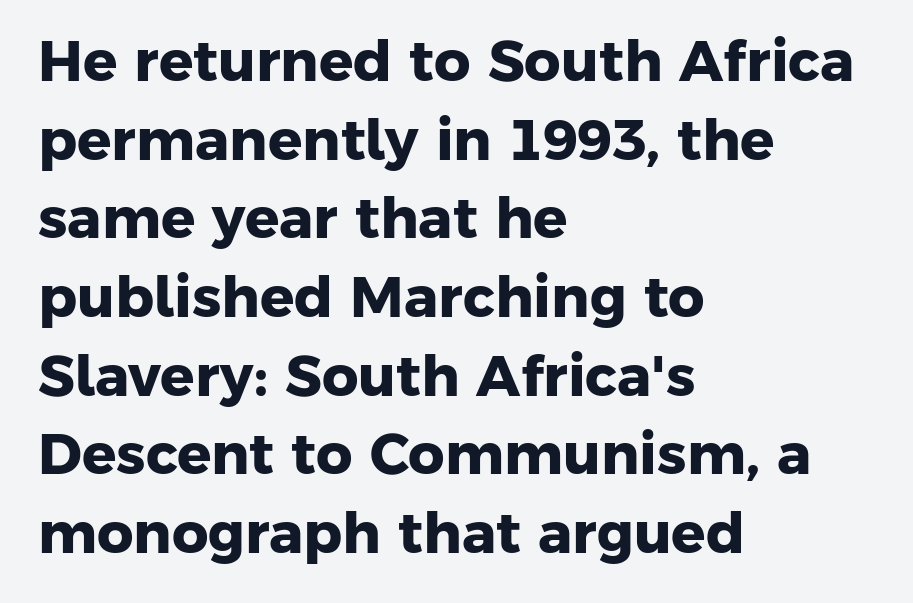
Lines of text with bare space underneath. The typeface chosen for these lines omits serifs. Summary of vertical rhythm: regular, with standard interline spacing. As a designer I'd log this as weight 700, bold.
